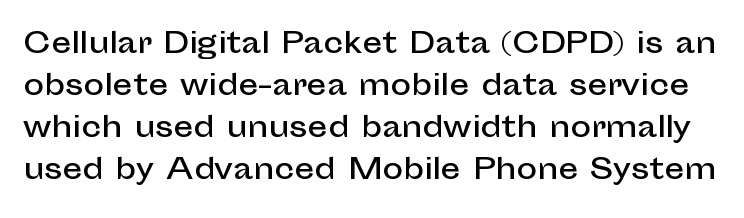
The image shows 28 px sans-serif type, upright; set normal line spacing (1.5x), normal letter spacing, not underlined; low stroke contrast and a medium x-height.
